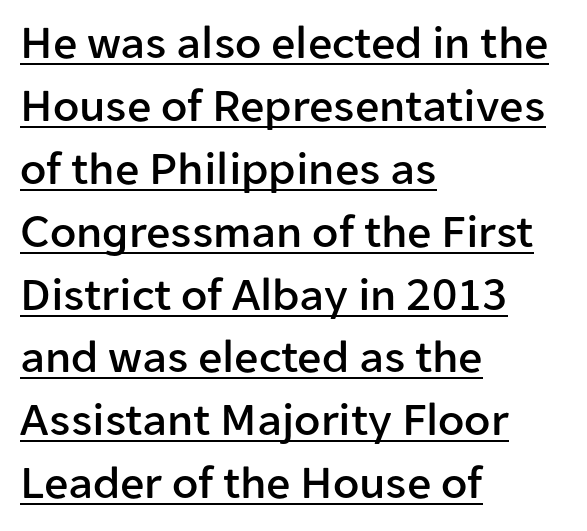
The image shows 48 px sans-serif type, upright; set left-aligned, normal line spacing (1.31x), normal letter spacing, underlined; low stroke contrast and a medium x-height.
